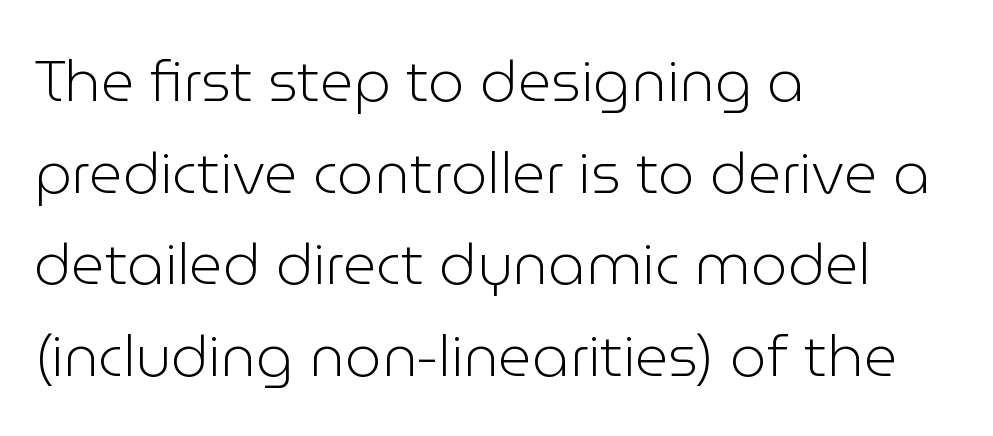
{"serif": "no", "italic": "no", "bold": "no", "weight": "light", "width": "normal", "stroke_contrast": "low", "x_height": "medium", "monospaced": "no", "underline": "no", "align": "left", "line_spacing": "normal", "line_spacing_ratio": 1.58, "letter_spacing": "normal", "letter_spacing_em": 0.0, "glyph_px": 58}
